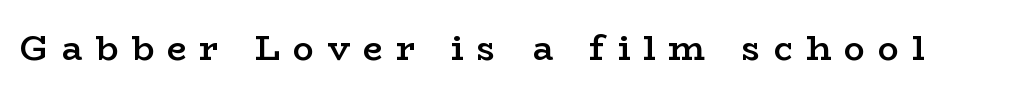
Q: Is the text bold? A: Semi-bold.
Q: Is the text italic (slanted)? A: No, it is upright.
Q: Is the typeface a serif or a sans-serif typeface? A: Serif.
Q: Is the text underlined? A: No.
Q: Is the spacing between letters normal or unusually wide? A: Unusually wide.
Q: Width (condensed, normal, or wide)? A: Wide.
Q: Stroke contrast? A: Low.
Q: x-height? A: Medium.
Q: Monospaced? A: No.
